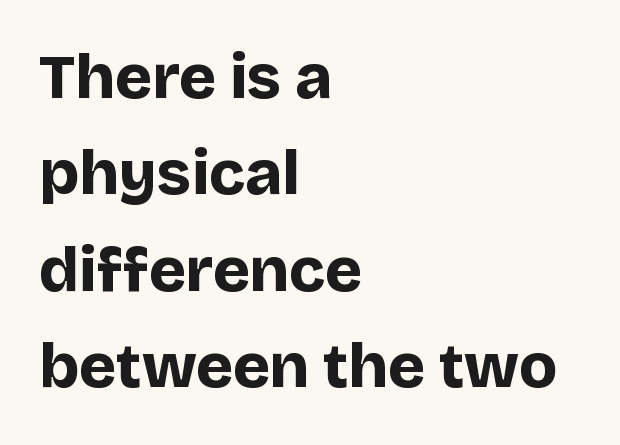
Bold? Absolutely — the strokes are thick and heavy. The passage shown is not underscored anywhere. A typesetter would label this face a sans. Designer's note — italics off, roman on. Glyph-to-glyph distance matches everyday printed text.
